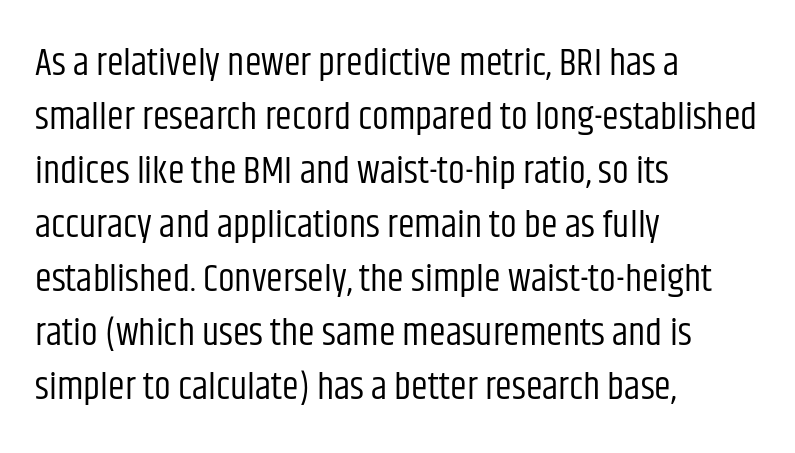
Q: Is the text bold? A: No.
Q: Is the text italic (slanted)? A: No, it is upright.
Q: Is the typeface a serif or a sans-serif typeface? A: Sans-serif.
Q: Is the text underlined? A: No.
Q: How is the paragraph aligned? A: Left-aligned.
Q: Is the spacing between letters normal or unusually wide? A: Normal.
Q: Is the spacing between lines tight, normal or loose? A: Normal.
Q: Width (condensed, normal, or wide)? A: Condensed.
Q: Stroke contrast? A: Low.
Q: x-height? A: Large.
Q: Monospaced? A: No.
